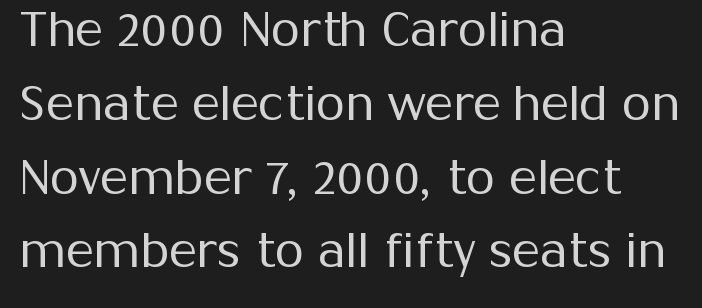
{"serif": "no", "italic": "no", "bold": "no", "weight": "regular", "width": "normal", "stroke_contrast": "medium", "x_height": "medium", "monospaced": "no", "underline": "no", "align": "left", "line_spacing": "normal", "line_spacing_ratio": 1.57, "letter_spacing": "normal", "letter_spacing_em": 0.0, "glyph_px": 47}
